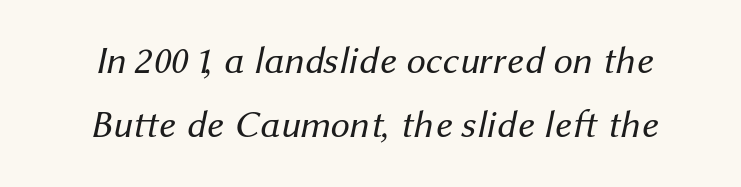
The image shows 38 px regular-weight sans-serif type; set normal line spacing (1.68x), normal letter spacing, not underlined; medium stroke contrast and a medium x-height.
